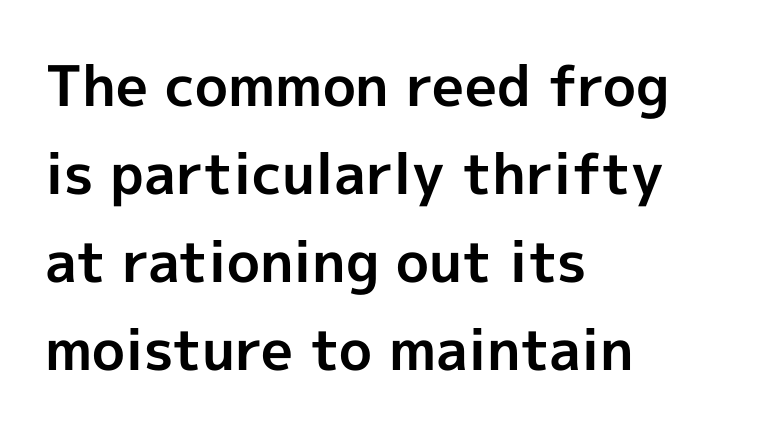
The image shows 56 px bold sans-serif type, upright; set left-aligned, normal line spacing (1.57x), normal letter spacing, not underlined; a medium x-height.
